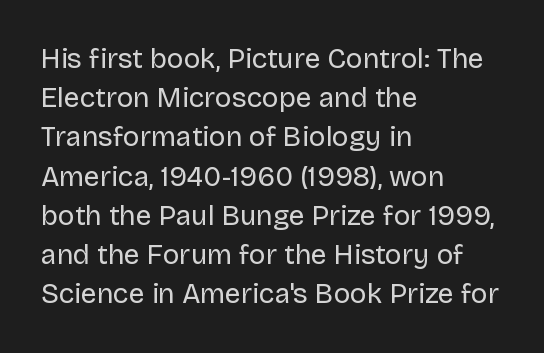
Q: Is the text bold? A: No.
Q: Is the text italic (slanted)? A: No, it is upright.
Q: Is the typeface a serif or a sans-serif typeface? A: Sans-serif.
Q: Is the text underlined? A: No.
Q: How is the paragraph aligned? A: Left-aligned.
Q: Is the spacing between letters normal or unusually wide? A: Normal.
Q: Is the spacing between lines tight, normal or loose? A: Normal.
Q: Width (condensed, normal, or wide)? A: Normal.
Q: Stroke contrast? A: Low.
Q: x-height? A: Large.
Q: Monospaced? A: No.
